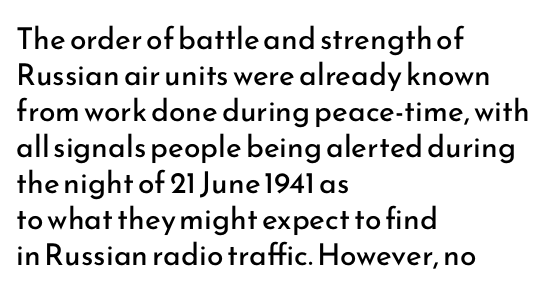
Casual observation: everything's shoved over to the left. The rendering uses natural spacing where letterforms have individual widths. Upright lettering throughout. The typeface has the unassuming heft of standard copy or less.
